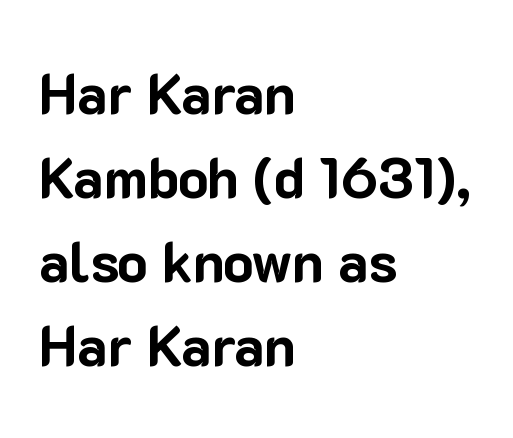
{"serif": "no", "italic": "no", "bold": "yes", "weight": "bold", "width": "normal", "stroke_contrast": "low", "x_height": "medium", "monospaced": "no", "underline": "no", "align": "left", "line_spacing": "normal", "line_spacing_ratio": 1.5, "letter_spacing": "normal", "letter_spacing_em": 0.0, "glyph_px": 56}
